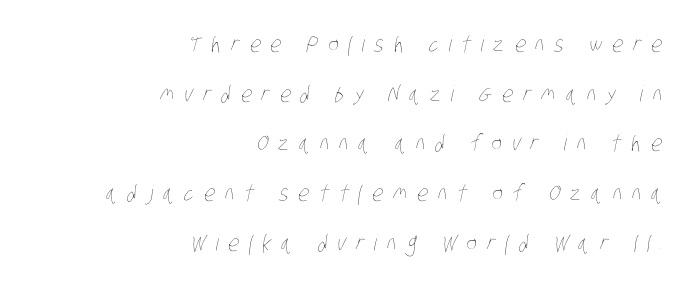
{"bold": "no", "underline": "no", "align": "right", "line_spacing": "loose", "line_spacing_ratio": 2.26, "letter_spacing": "wide", "letter_spacing_em": 0.45, "glyph_px": 22}
